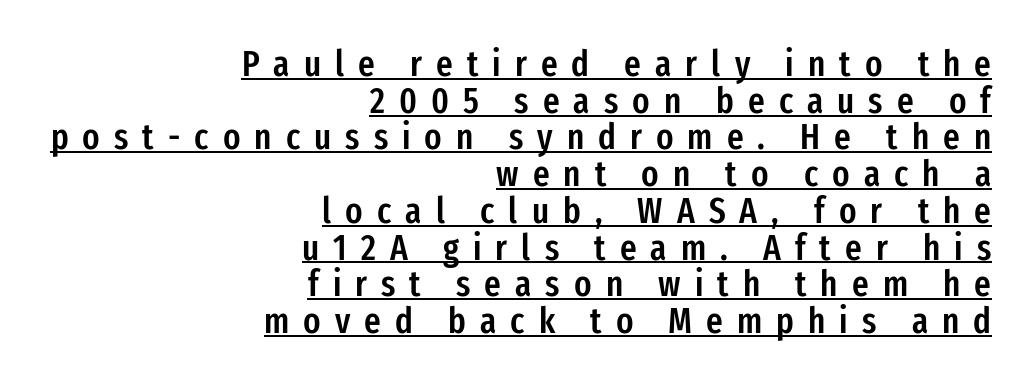
No feet cap the strokes, marking this as sans-serif type. Leftover space on each line is placed entirely before the opening word. The type sits square on the baseline with zero lean. Like a heading marked for emphasis, these lines bear an underscore.
